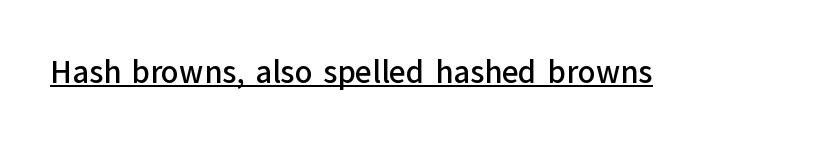
How are the letters spaced? Ordinarily, with no added tracking. Unlike a traditional serif, this face leaves its strokes unadorned. The letters stand upright; this is a roman face. The face used here appears with an underline applied.
